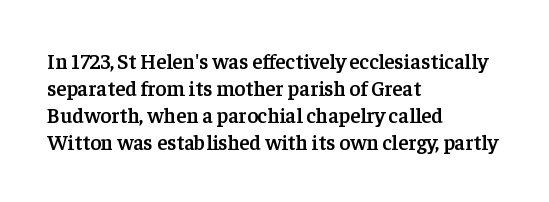
{"italic": "no", "bold": "semi", "underline": "no", "align": "left", "line_spacing": "normal", "line_spacing_ratio": 1.28, "letter_spacing": "normal", "letter_spacing_em": 0.0, "glyph_px": 21}
